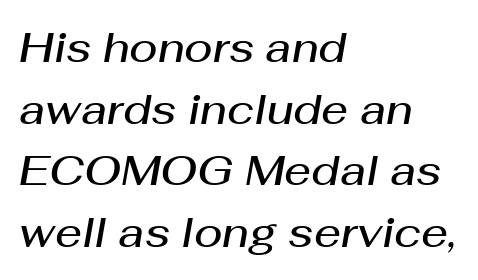
The image shows 42 px semibold type, italic (leaning right); set left-aligned, normal line spacing (1.47x), normal letter spacing, not underlined; medium stroke contrast and a medium x-height.
